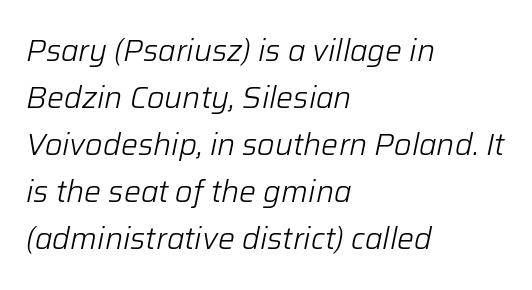
{"italic": "yes", "lean": "right", "slant_degrees": 12, "bold": "no", "weight": "light", "width": "normal", "stroke_contrast": "low", "x_height": "medium", "monospaced": "no", "underline": "no", "align": "left", "line_spacing": "normal", "line_spacing_ratio": 1.57, "letter_spacing": "normal", "letter_spacing_em": 0.0, "glyph_px": 30}
